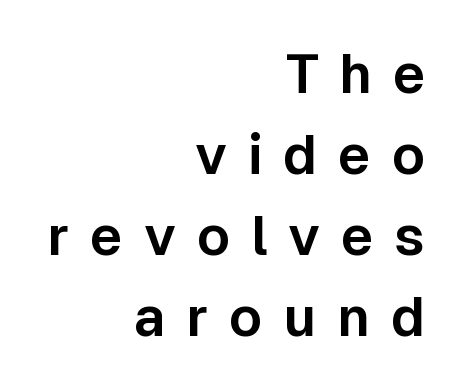
Q: Is the text italic (slanted)? A: No, it is upright.
Q: Is the typeface a serif or a sans-serif typeface? A: Sans-serif.
Q: Is the text underlined? A: No.
Q: How is the paragraph aligned? A: Right-aligned.
Q: Is the spacing between letters normal or unusually wide? A: Unusually wide.
Q: Is the spacing between lines tight, normal or loose? A: Normal.
Q: Width (condensed, normal, or wide)? A: Normal.
Q: Stroke contrast? A: Low.
Q: x-height? A: Medium.
Q: Monospaced? A: No.
